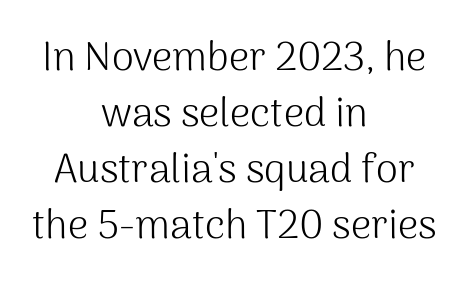
Q: Is the text bold? A: No.
Q: Is the text italic (slanted)? A: No, it is upright.
Q: Is the typeface a serif or a sans-serif typeface? A: Sans-serif.
Q: Is the text underlined? A: No.
Q: How is the paragraph aligned? A: Centered.
Q: Is the spacing between letters normal or unusually wide? A: Normal.
Q: Is the spacing between lines tight, normal or loose? A: Normal.
Q: Width (condensed, normal, or wide)? A: Normal.
Q: Stroke contrast? A: Medium.
Q: x-height? A: Medium.
Q: Monospaced? A: No.
